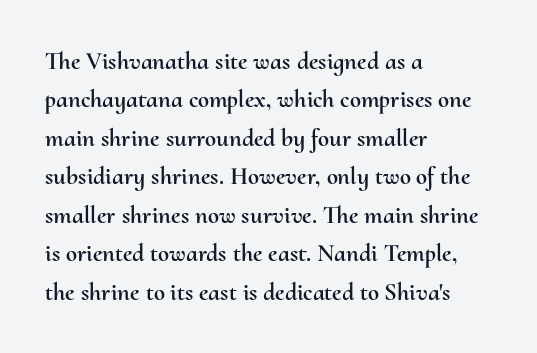
The image shows 25 px text type, upright; set left-aligned, normal line spacing (1.54x), normal letter spacing, not underlined.
